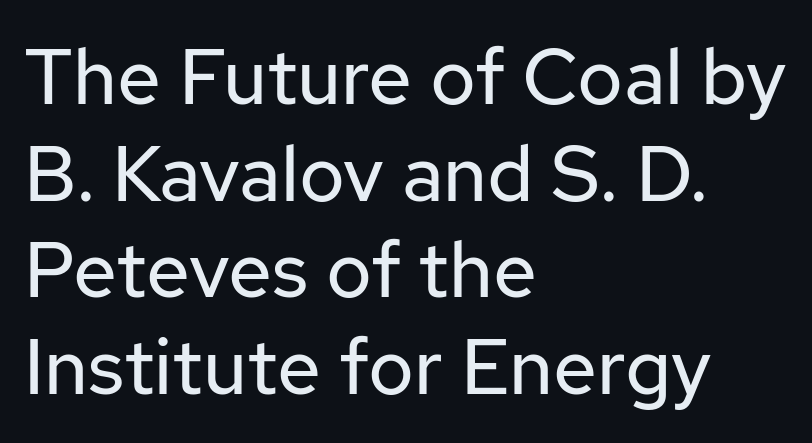
{"serif": "no", "italic": "no", "bold": "no", "weight": "regular", "width": "normal", "stroke_contrast": "low", "x_height": "medium", "monospaced": "no", "underline": "no", "align": "left", "line_spacing_ratio": 1.24, "letter_spacing": "normal", "letter_spacing_em": 0.0, "glyph_px": 78}
